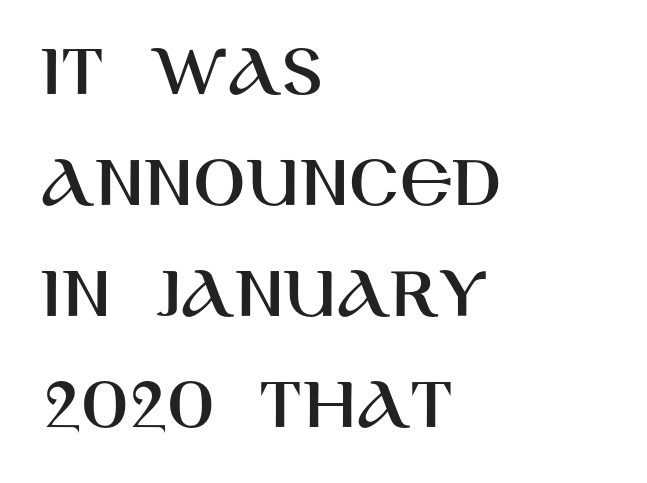
{"serif": "no", "italic": "no", "width": "normal", "stroke_contrast": "high", "x_height": "large", "monospaced": "no", "underline": "no", "align": "left", "line_spacing": "normal", "line_spacing_ratio": 1.44, "letter_spacing": "normal", "letter_spacing_em": 0.0, "glyph_px": 77}
